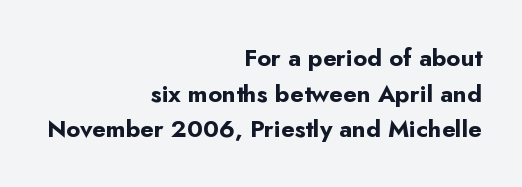
{"italic": "no", "bold": "yes", "underline": "no", "align": "right", "line_spacing": "normal", "line_spacing_ratio": 1.48, "letter_spacing": "normal", "letter_spacing_em": 0.0, "glyph_px": 24}
